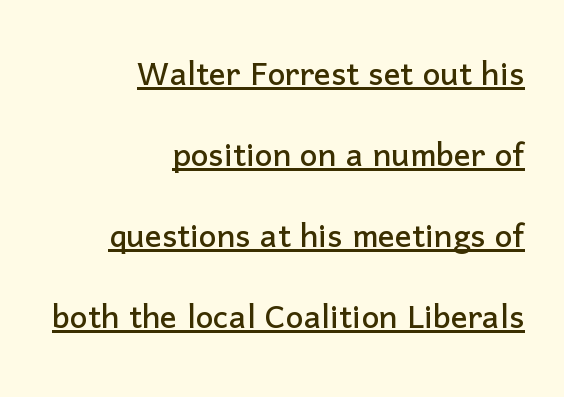
The image shows 42 px sans-serif type, upright; set right-aligned, loose line spacing (1.93x), normal letter spacing, underlined; low stroke contrast and a medium x-height.
